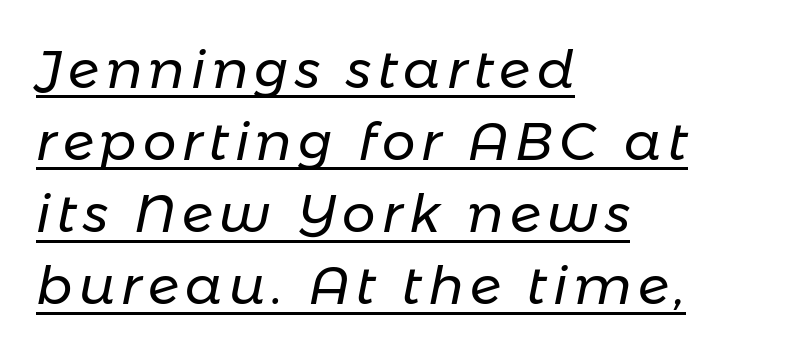
This is not heavy type; no bold has been used. Style check: oblique. Underlined type. The face used here is proportionally spaced, like ordinary book or web type.
